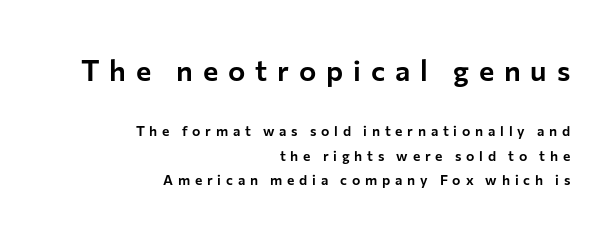
{"serif": "no", "italic": "no", "width": "normal", "stroke_contrast": "low", "x_height": "medium", "monospaced": "no", "underline": "no", "align": "right", "line_spacing_ratio": 1.73, "letter_spacing": "wide", "letter_spacing_em": 0.34, "larger_block": "first", "size_ratio": 2.07, "glyph_px": 29}
